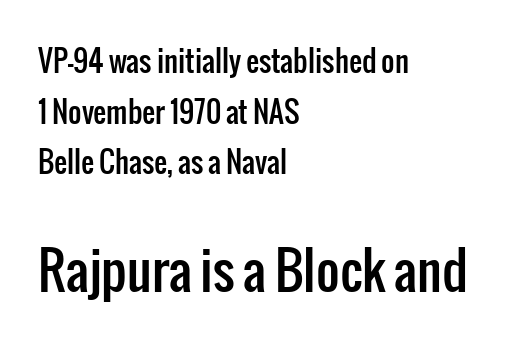
{"serif": "no", "italic": "no", "width": "condensed", "stroke_contrast": "low", "x_height": "medium", "monospaced": "no", "underline": "no", "align": "left", "line_spacing_ratio": 1.75, "letter_spacing": "normal", "letter_spacing_em": 0.0, "larger_block": "second", "size_ratio": 1.76, "glyph_px": 51}
